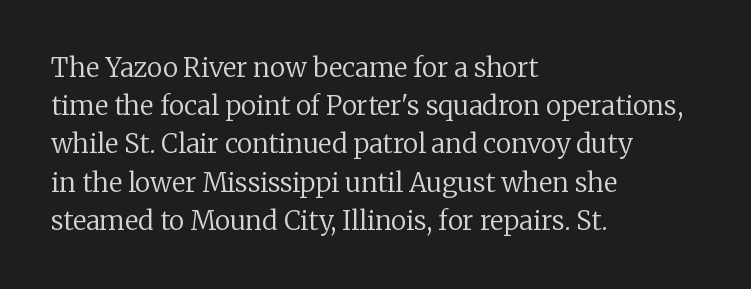
The image shows 26 px text type, upright; set left-aligned, normal line spacing (1.47x), normal letter spacing, not underlined.
